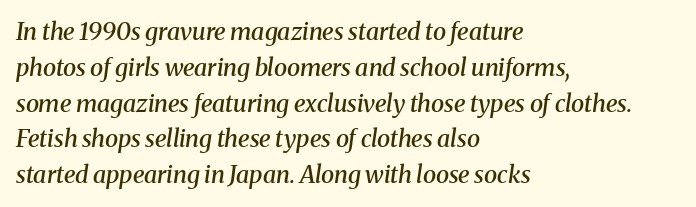
The image shows 24 px text type, italic (leaning right); set left-aligned, normal line spacing (1.49x), normal letter spacing, not underlined.
